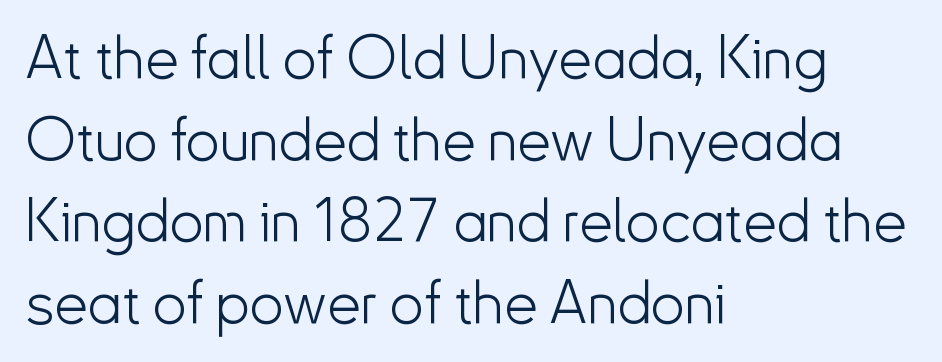
The image shows 60 px light sans-serif type, upright; set left-aligned, normal line spacing (1.36x), normal letter spacing, not underlined; low stroke contrast and a small x-height.
